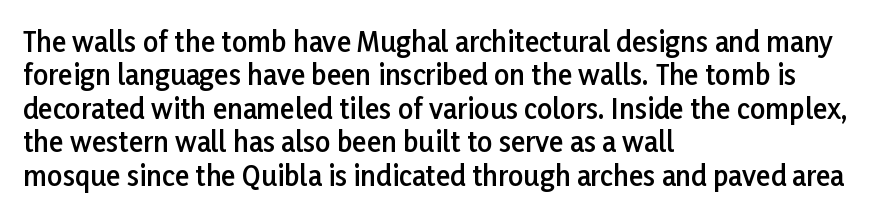
The image shows 27 px text type, upright; set left-aligned, line spacing 1.24x, normal letter spacing, not underlined.
